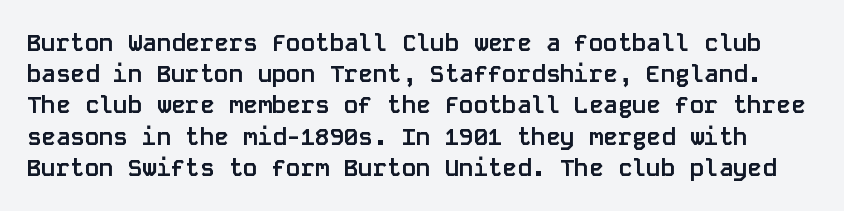
Compared with an ordinary text face, these strokes are far heavier — a full bold. Rows of type keep a routine distance in the vertical direction. Honestly, there is no underline to notice here at all. Posture: straight, roman, zero tilt.
